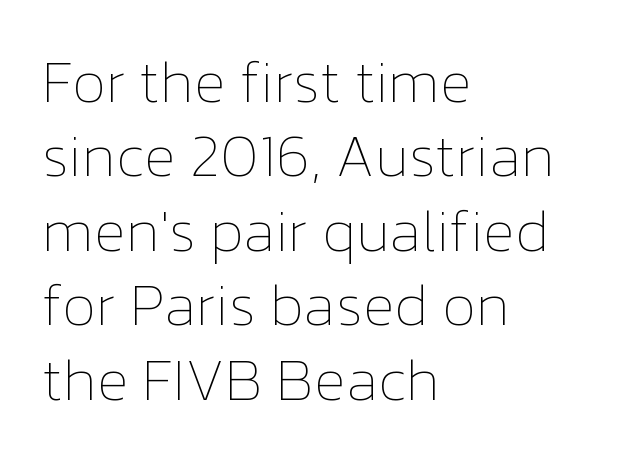
{"italic": "no", "bold": "no", "weight": "thin", "width": "normal", "stroke_contrast": "low", "x_height": "medium", "monospaced": "no", "underline": "no", "align": "left", "line_spacing_ratio": 1.24, "letter_spacing": "normal", "letter_spacing_em": 0.0, "glyph_px": 60}
